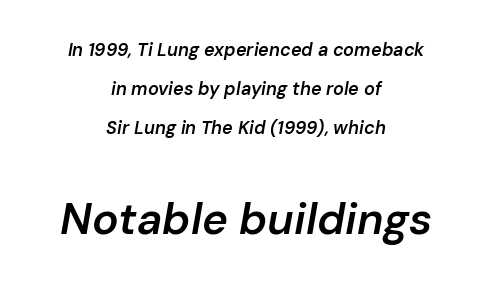
Which chunk is bigger? The second one — the bottom block dwarfs the top. A typesetter would call this proportional, since set widths differ per character. Words appear dense and cohesive because spacing is normal. The strip under each line holds only bare page. This block would shrink considerably if given ordinary leading; it's expanded now.
